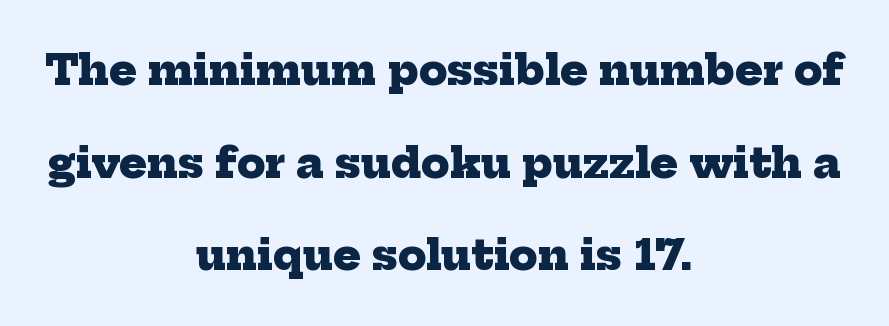
The image shows 41 px heavy serif type; set centered, loose line spacing (2.26x), normal letter spacing, not underlined; low stroke contrast and a medium x-height.
